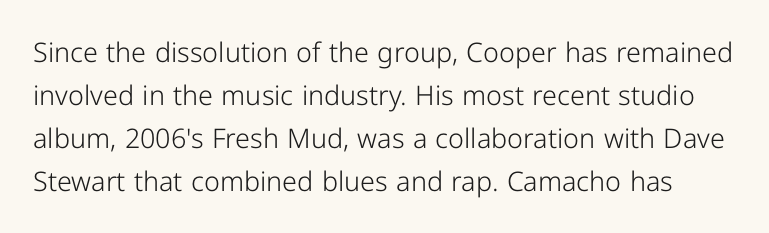
The image shows 27 px text type, upright; set normal line spacing (1.59x), normal letter spacing, not underlined.
